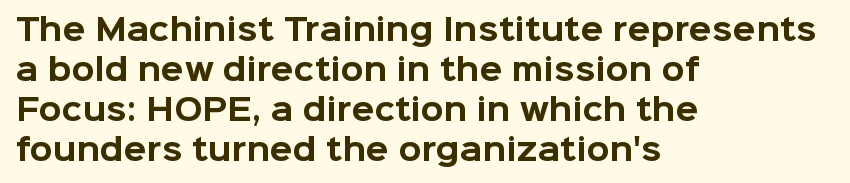
{"serif": "no", "italic": "no", "bold": "yes", "weight": "bold", "width": "normal", "stroke_contrast": "low", "x_height": "medium", "monospaced": "no", "underline": "no", "align": "left", "line_spacing": "normal", "line_spacing_ratio": 1.33, "letter_spacing": "normal", "letter_spacing_em": 0.0, "glyph_px": 30}
